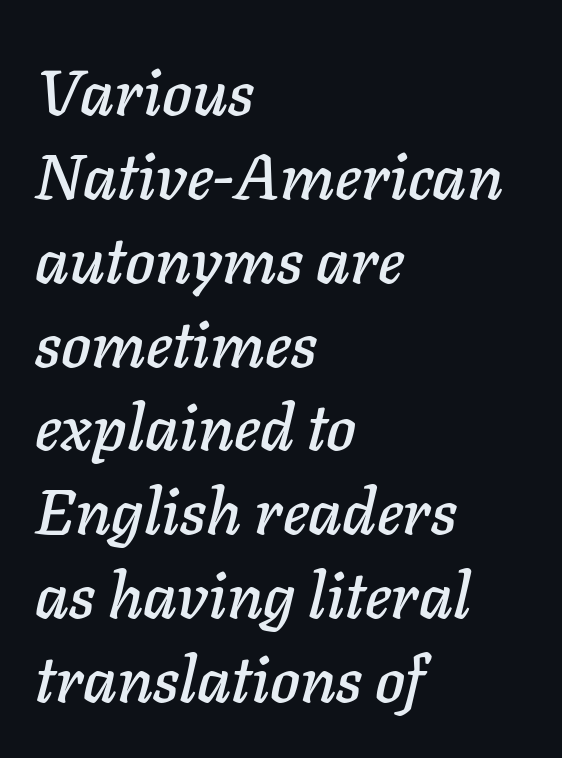
{"italic": "yes", "lean": "right", "slant_degrees": 11, "width": "normal", "stroke_contrast": "low", "x_height": "medium", "monospaced": "no", "underline": "no", "align": "left", "line_spacing": "normal", "line_spacing_ratio": 1.31, "letter_spacing": "normal", "letter_spacing_em": 0.0, "glyph_px": 64}
